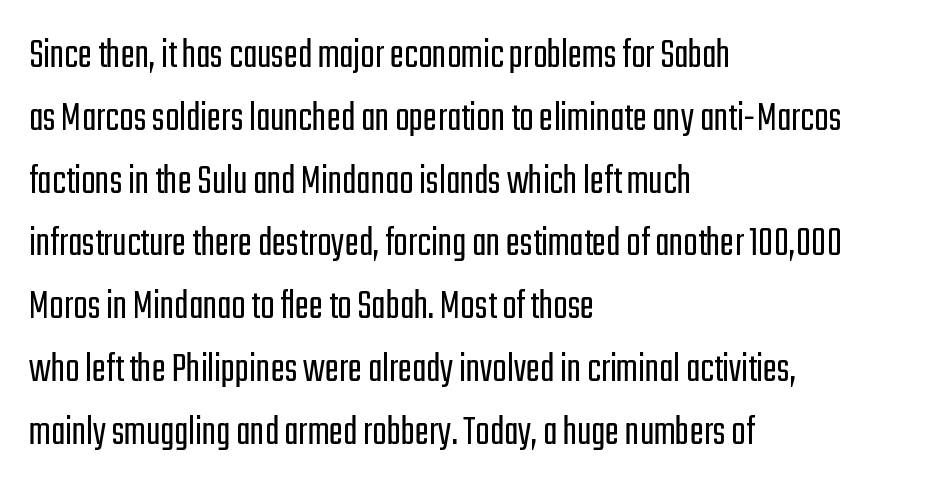
The area under the type is left untouched. Stem width sits at or under what a default text font uses. Tall strokes in this sample are plumb rather than angled. Compared with typical body copy, the letter spacing here is the same. Caption: multi-line text, flush left, ragged right.
